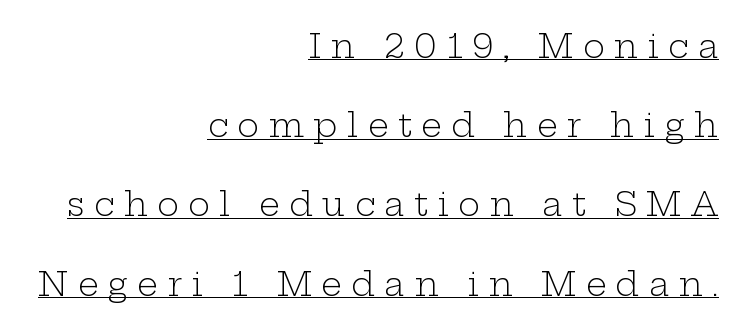
If you measured baseline to baseline, you'd find a long distance. A serif font was chosen for this passage. Tracking here is generous; glyphs stand well apart from one another. A rule runs beneath these lines of type.
